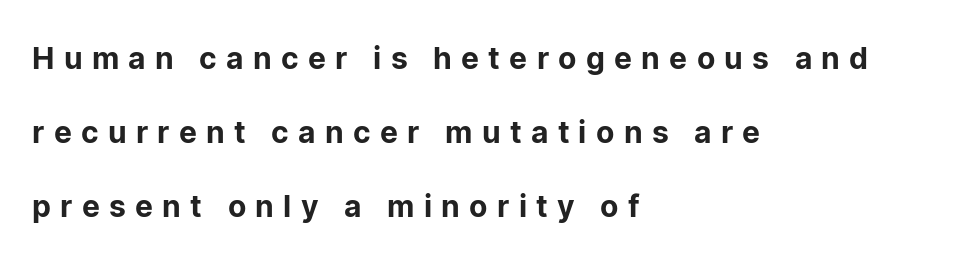
The image shows 30 px sans-serif type, upright; set left-aligned, loose line spacing (2.46x), unusually wide letter spacing (+0.31 em), not underlined; low stroke contrast and a medium x-height.
